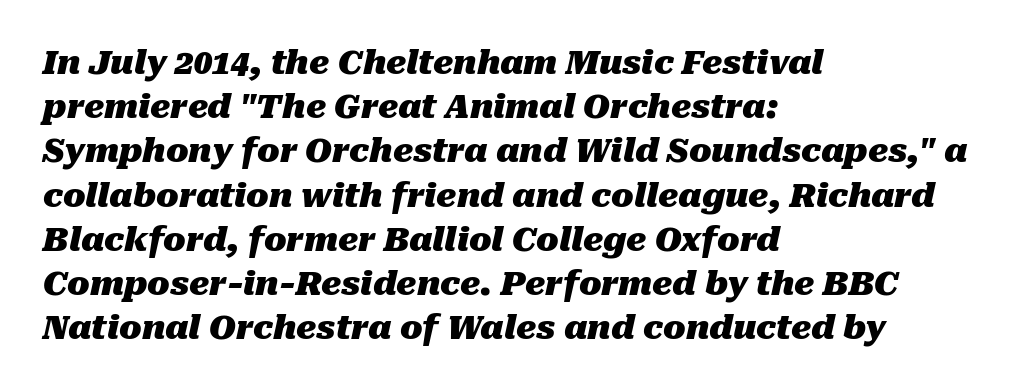
Q: Is the text bold? A: Yes.
Q: Is the text italic (slanted)? A: Yes, it leans right by about 10 degrees.
Q: Is the text underlined? A: No.
Q: How is the paragraph aligned? A: Left-aligned.
Q: Is the spacing between letters normal or unusually wide? A: Normal.
Q: Is the spacing between lines tight, normal or loose? A: Normal.
Q: Width (condensed, normal, or wide)? A: Normal.
Q: Stroke contrast? A: Medium.
Q: x-height? A: Medium.
Q: Monospaced? A: No.
